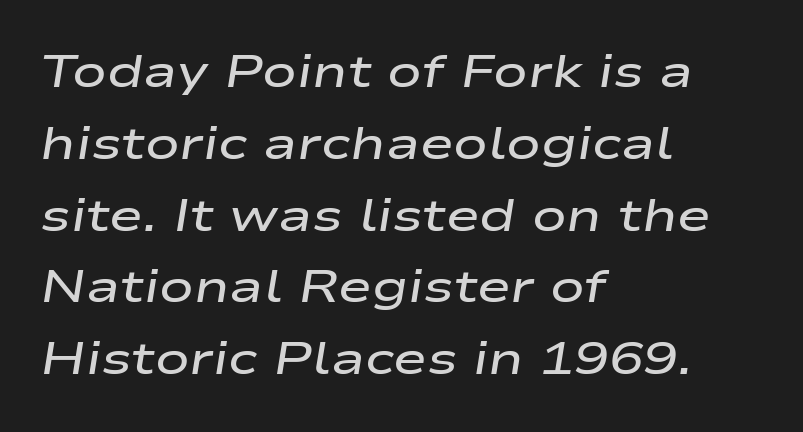
{"italic": "yes", "lean": "right", "slant_degrees": 9, "bold": "semi", "weight": "semibold", "width": "wide", "stroke_contrast": "low", "x_height": "medium", "monospaced": "no", "underline": "no", "align": "left", "line_spacing": "normal", "line_spacing_ratio": 1.56, "letter_spacing": "normal", "letter_spacing_em": 0.0, "glyph_px": 46}
